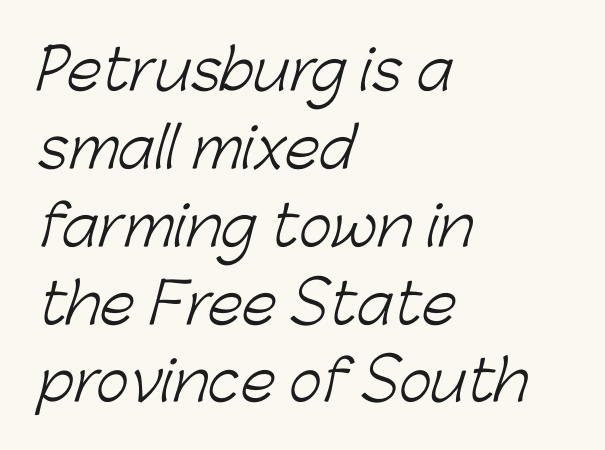
The image shows 56 px light sans-serif type; set left-aligned, normal line spacing (1.39x), normal letter spacing, not underlined; low stroke contrast and a medium x-height.
